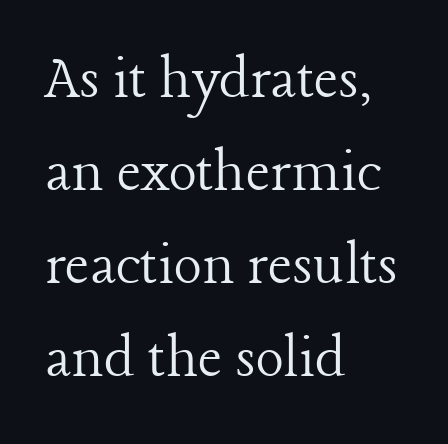
The axis of the letterforms is exactly vertical. Letter spacing: default. Summary of weight: not heavy and not bold. Descenders hang freely into open space. The typesetter chose a ragged-right arrangement here. The letters advance in unequal steps, a hallmark of proportional type.
